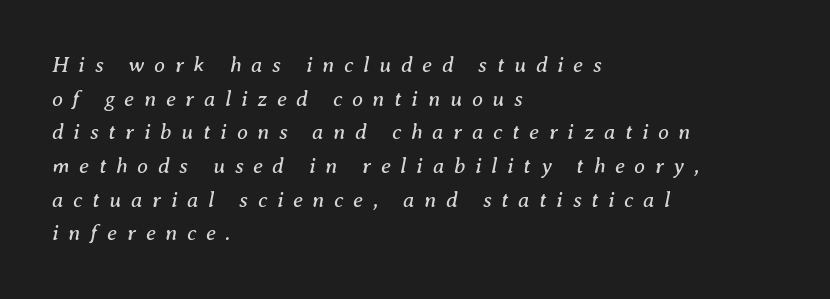
{"italic": "yes", "lean": "right", "slant_degrees": 8, "bold": "no", "underline": "no", "align": "left", "line_spacing": "normal", "line_spacing_ratio": 1.53, "letter_spacing": "wide", "letter_spacing_em": 0.44, "glyph_px": 22}
